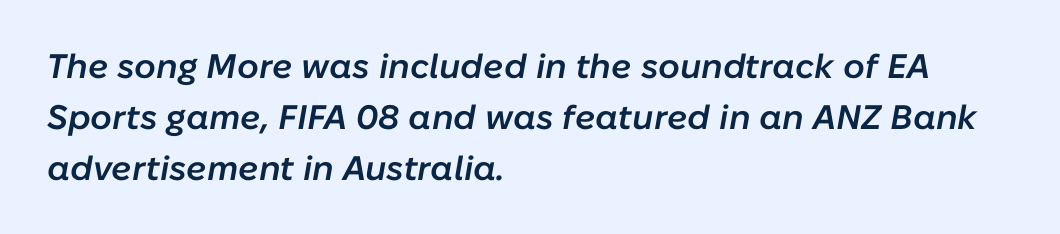
These lines stack with their left ends in a neat column. The area under the type is left untouched. The typography opts for an oblique posture over an upright one. One glance says typical: line gaps are just what's usual. Compared with typical body copy, the letter spacing here is the same.
